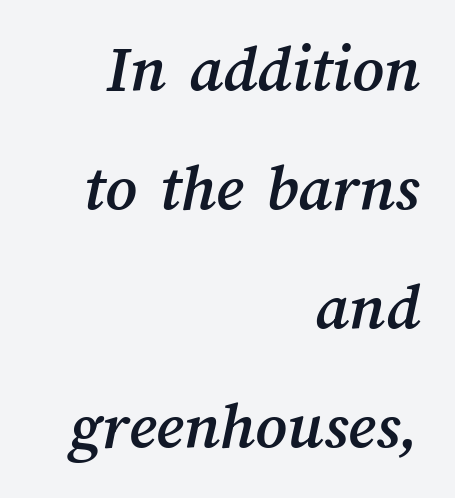
{"width": "normal", "stroke_contrast": "medium", "x_height": "medium", "monospaced": "no", "underline": "no", "align": "right", "line_spacing_ratio": 1.75, "letter_spacing": "normal", "letter_spacing_em": 0.0, "glyph_px": 68}
